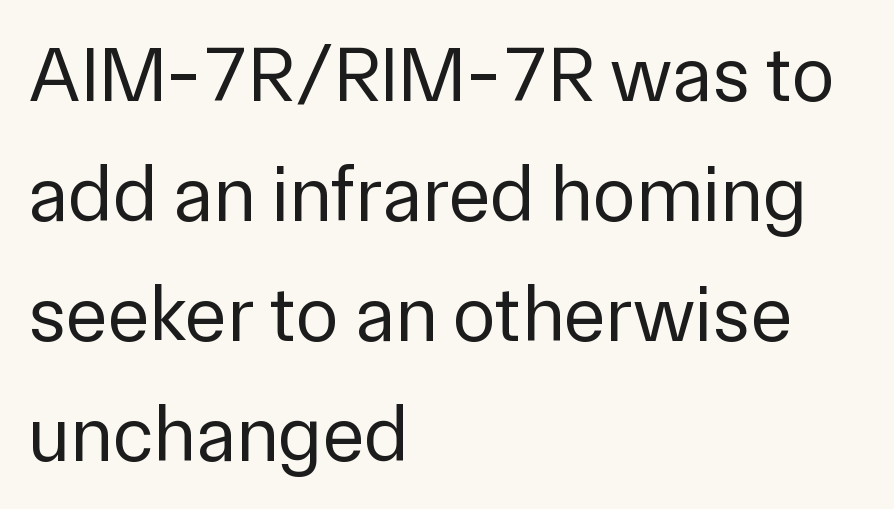
Nothing sits at the stroke ends, so this counts as sans-serif. This reads as an unemphasized weight, regular at the heaviest. Type without underlining. No italicization has been applied; the sample stays upright. The horizontal fit of the characters is conventional and even. Where is the straight margin? On the left.
